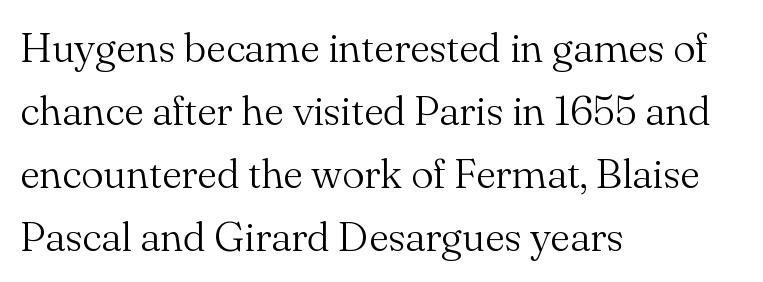
The image shows 42 px light serif type, upright; set left-aligned, normal line spacing (1.5x), normal letter spacing, not underlined; medium stroke contrast and a small x-height.
